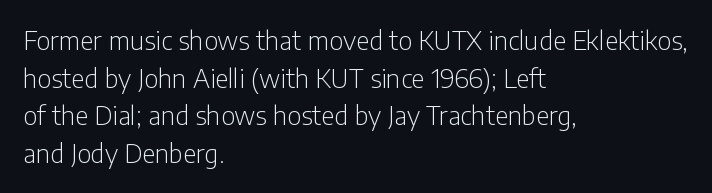
This sample is left-justified, so line endings fall wherever the words run out. Short note: letters normally spaced. These lines were composed using upright roman letters. Nothing heavy about these letters — not bold at all. The glyphs are unaccompanied by any horizontal stroke below them. Quick note: interline space is typical.
